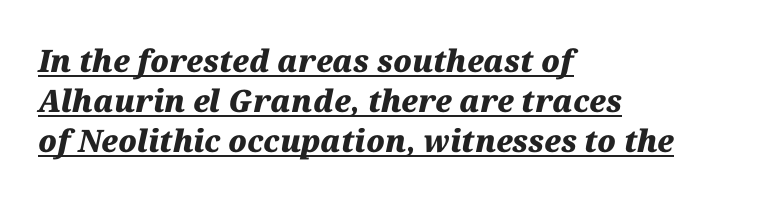
{"italic": "yes", "lean": "right", "slant_degrees": 12, "bold": "yes", "weight": "heavy", "width": "normal", "stroke_contrast": "medium", "x_height": "medium", "monospaced": "no", "underline": "yes", "align": "left", "line_spacing": "normal", "line_spacing_ratio": 1.29, "letter_spacing": "normal", "letter_spacing_em": 0.0, "glyph_px": 31}
